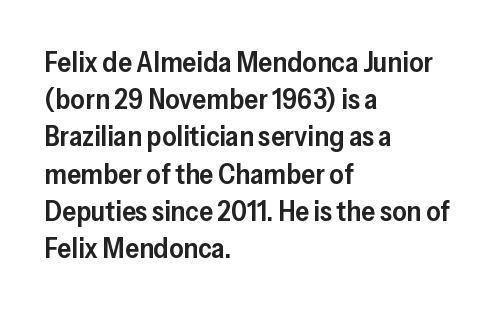
{"serif": "no", "italic": "no", "bold": "semi", "weight": "semibold", "width": "normal", "stroke_contrast": "low", "x_height": "medium", "monospaced": "no", "underline": "no", "align": "left", "line_spacing": "normal", "line_spacing_ratio": 1.33, "letter_spacing": "normal", "letter_spacing_em": 0.0, "glyph_px": 28}
